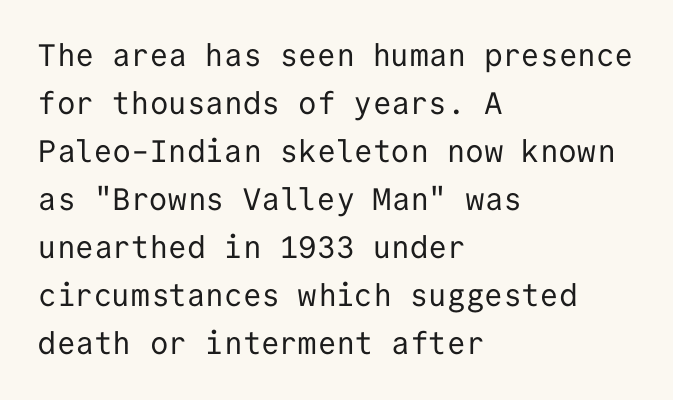
Monospaced: the letters line up in strict vertical columns. Honestly, there is no underline to notice here at all. Are there feet on the stems? There aren't — it's a sans. The letters stand straight up with perfectly vertical stems.
